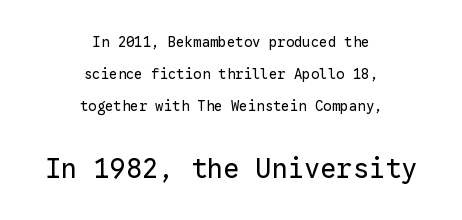
The tracking reads as untouched default to a designer's eye. No italicization has been applied; the sample stays upright. Compared with a typical body face, this is equally light or lighter still. Type size steps up from the first block to the second. Descender tails drop into unmarked territory. Casual observation: everything's sitting right in the middle.
